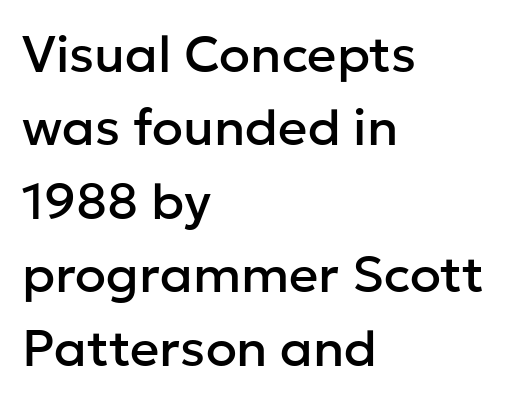
Each letter keeps its own natural width here, so spacing adapts to shape. Short and long lines alike share a common starting point at left. This is sans-serif lettering, the kind often seen on screens and signage. A typesetter would call this leading conventional body-copy spacing. Plain, unruled lines of type.
